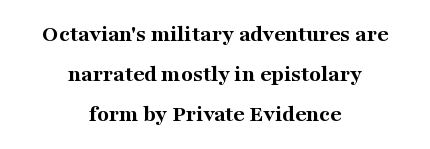
{"italic": "no", "bold": "yes", "underline": "no", "align": "center", "line_spacing": "normal", "line_spacing_ratio": 1.67, "letter_spacing": "normal", "letter_spacing_em": 0.0, "glyph_px": 24}
